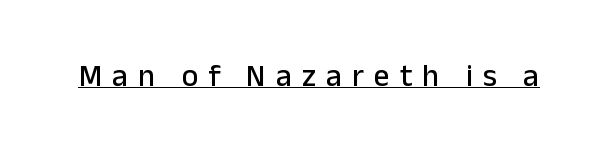
The image shows 31 px sans-serif type, upright; set unusually wide letter spacing (+0.33 em), underlined; low stroke contrast and a medium x-height.
